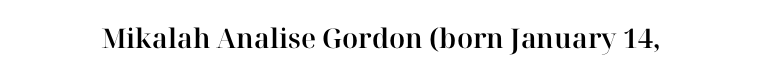
{"italic": "no", "underline": "no", "letter_spacing": "normal", "letter_spacing_em": 0.0, "glyph_px": 27}
